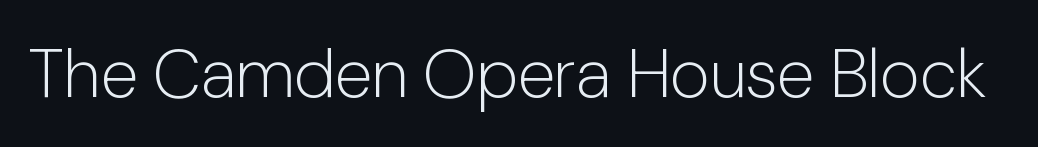
{"serif": "no", "italic": "no", "bold": "no", "weight": "light", "width": "normal", "stroke_contrast": "low", "x_height": "medium", "monospaced": "no", "underline": "no", "letter_spacing": "normal", "letter_spacing_em": 0.0, "glyph_px": 69}
